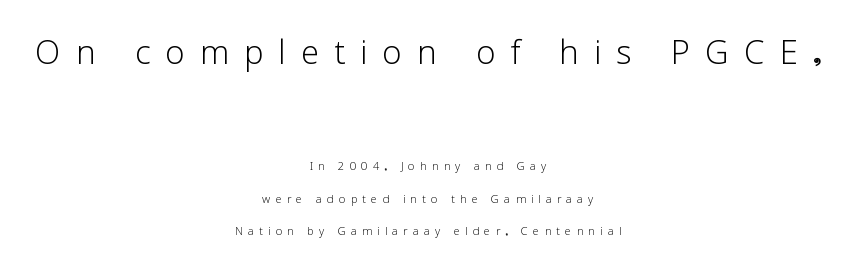
The image shows 44 px light sans-serif type, upright; set centered, loose line spacing (2.16x), unusually wide letter spacing (+0.34 em), not underlined; the first (top) block is 2.93x larger; low stroke contrast and a medium x-height.
